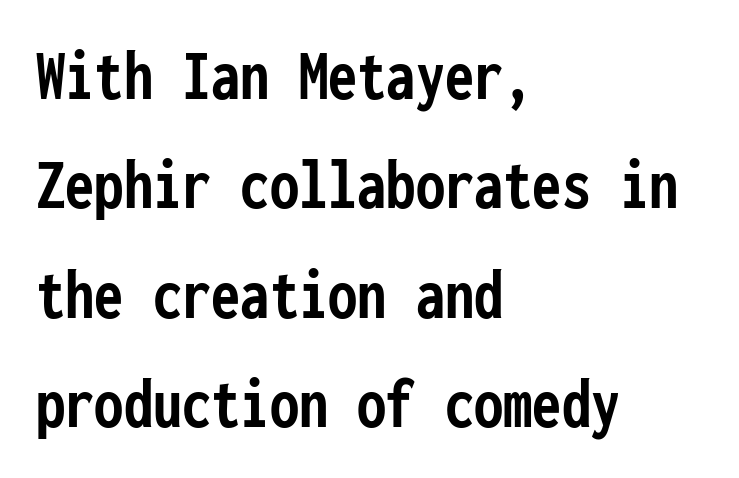
Q: Is the text bold? A: Yes.
Q: Is the text italic (slanted)? A: No, it is upright.
Q: Is the typeface a serif or a sans-serif typeface? A: Sans-serif.
Q: Is the text underlined? A: No.
Q: How is the paragraph aligned? A: Left-aligned.
Q: Is the spacing between letters normal or unusually wide? A: Normal.
Q: Is the spacing between lines tight, normal or loose? A: Normal.
Q: Width (condensed, normal, or wide)? A: Condensed.
Q: Stroke contrast? A: Low.
Q: x-height? A: Medium.
Q: Monospaced? A: Yes.
